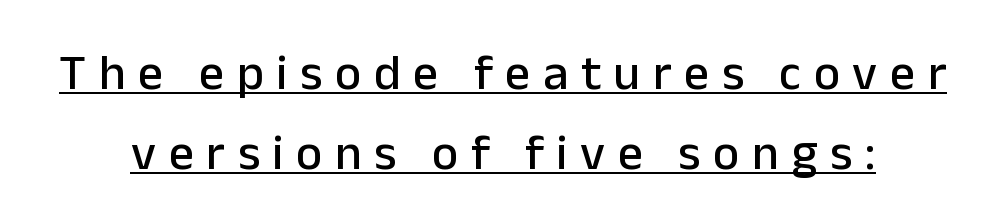
Q: Is the text italic (slanted)? A: No, it is upright.
Q: Is the typeface a serif or a sans-serif typeface? A: Sans-serif.
Q: Is the text underlined? A: Yes.
Q: Is the spacing between letters normal or unusually wide? A: Unusually wide.
Q: Is the spacing between lines tight, normal or loose? A: Normal.
Q: Width (condensed, normal, or wide)? A: Normal.
Q: Stroke contrast? A: Low.
Q: x-height? A: Medium.
Q: Monospaced? A: No.
